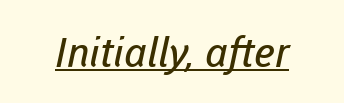
{"serif": "no", "bold": "no", "weight": "regular", "width": "normal", "stroke_contrast": "low", "x_height": "medium", "monospaced": "no", "underline": "yes", "letter_spacing": "normal", "letter_spacing_em": 0.0, "glyph_px": 41}
